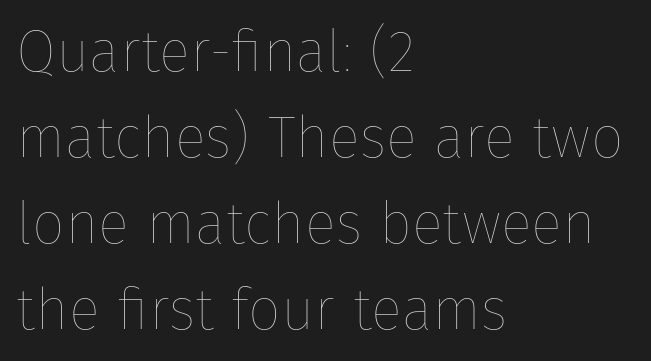
Q: Is the text bold? A: No.
Q: Is the text italic (slanted)? A: No, it is upright.
Q: Is the text underlined? A: No.
Q: How is the paragraph aligned? A: Left-aligned.
Q: Is the spacing between letters normal or unusually wide? A: Normal.
Q: Is the spacing between lines tight, normal or loose? A: Normal.
Q: Width (condensed, normal, or wide)? A: Normal.
Q: Stroke contrast? A: Low.
Q: x-height? A: Medium.
Q: Monospaced? A: No.
